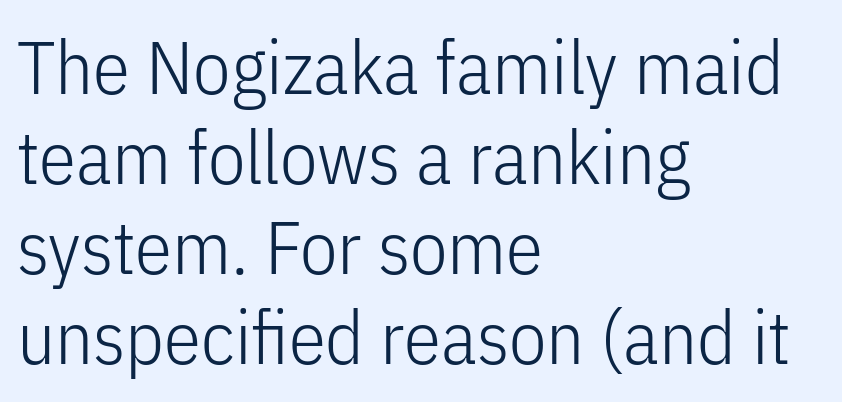
{"serif": "no", "italic": "no", "bold": "no", "weight": "light", "width": "condensed", "stroke_contrast": "low", "x_height": "medium", "monospaced": "no", "underline": "no", "align": "left", "line_spacing_ratio": 1.2, "letter_spacing": "normal", "letter_spacing_em": 0.0, "glyph_px": 75}
